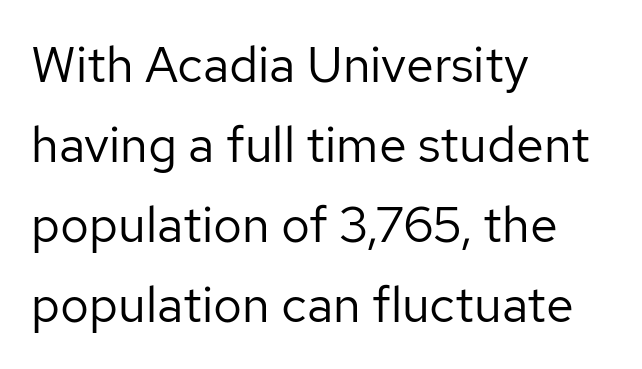
The image shows 50 px regular-weight sans-serif type, upright; set left-aligned, normal line spacing (1.6x), normal letter spacing, not underlined; low stroke contrast and a medium x-height.
